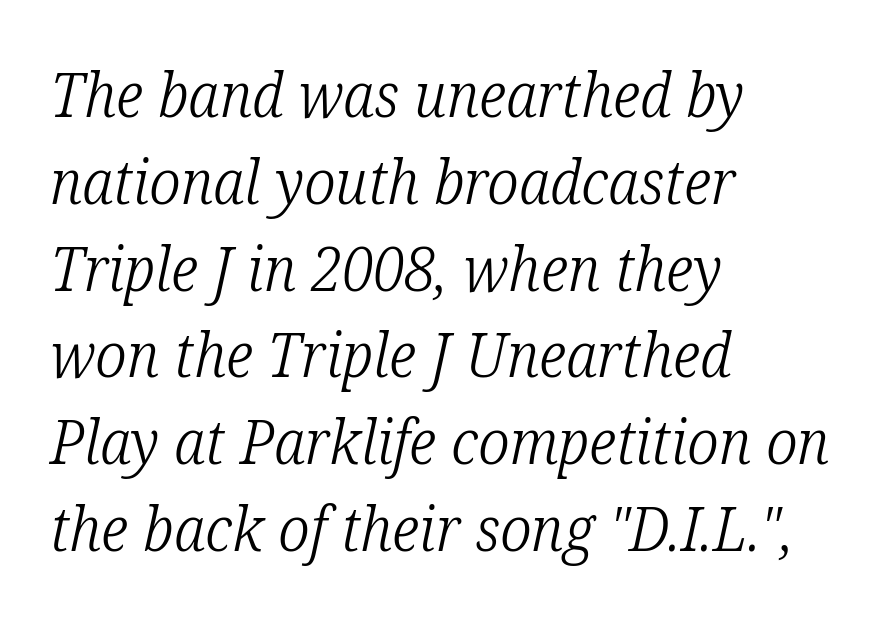
The image shows 62 px light, condensed serif type, italic (leaning right); set left-aligned, normal line spacing (1.4x), normal letter spacing, not underlined; low stroke contrast and a medium x-height.
